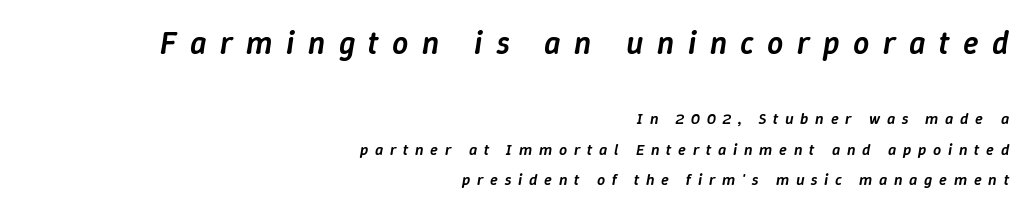
{"italic": "yes", "lean": "right", "slant_degrees": 9, "bold": "semi", "weight": "semibold", "width": "normal", "stroke_contrast": "low", "x_height": "medium", "monospaced": "no", "underline": "no", "align": "right", "line_spacing": "loose", "line_spacing_ratio": 1.9, "letter_spacing": "wide", "letter_spacing_em": 0.42, "larger_block": "first", "size_ratio": 2.0, "glyph_px": 32}
